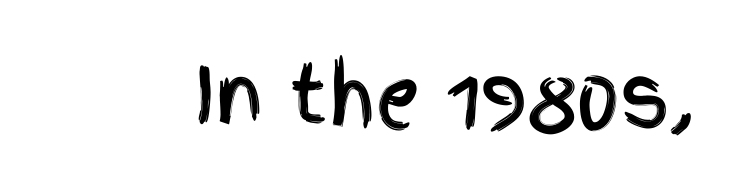
Q: Is the text italic (slanted)? A: No, it is upright.
Q: Is the typeface a serif or a sans-serif typeface? A: Sans-serif.
Q: Is the text underlined? A: No.
Q: Is the spacing between letters normal or unusually wide? A: Normal.
Q: Width (condensed, normal, or wide)? A: Condensed.
Q: x-height? A: Large.
Q: Monospaced? A: No.
